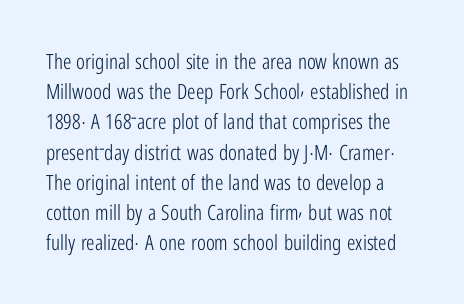
Q: Is the text bold? A: No.
Q: Is the text italic (slanted)? A: No, it is upright.
Q: Is the text underlined? A: No.
Q: Is the spacing between letters normal or unusually wide? A: Normal.
Q: Is the spacing between lines tight, normal or loose? A: Normal.
